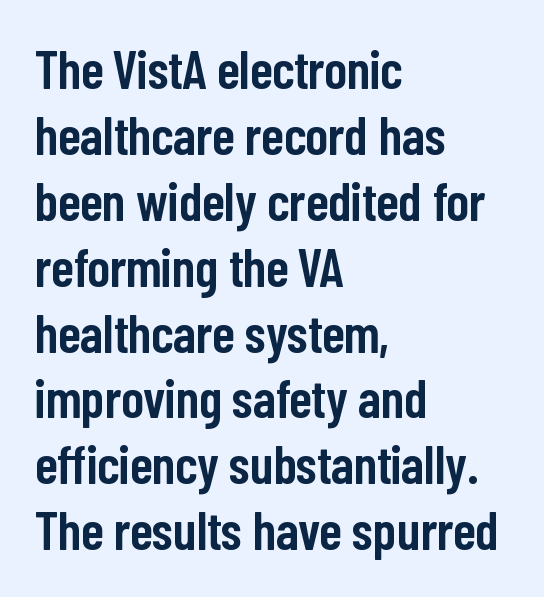
The image shows 54 px semibold, condensed sans-serif type, upright; set left-aligned, line spacing 1.22x, normal letter spacing, not underlined; low stroke contrast and a medium x-height.
